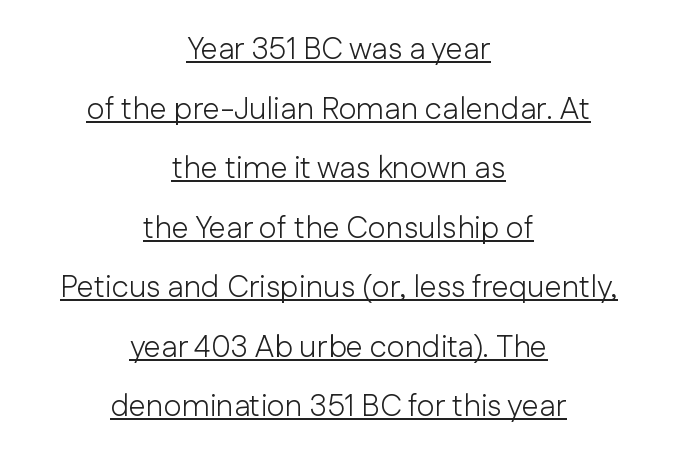
Serifs: no, the terminals of the letterforms are clean. Compared with undecorated copy, this sample adds a rule below the words. Stems and bowls with no extra thickness — not bold. Spacing between characters is what you'd get straight out of the box. The lines are spread far apart with generous leading. Visually the block forms a symmetrical silhouette, jagged on both flanks.
